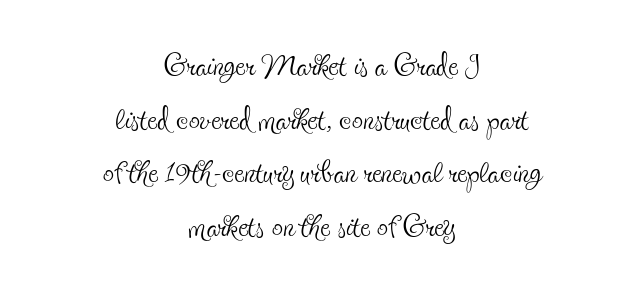
{"serif": "yes", "bold": "no", "weight": "thin", "width": "condensed", "x_height": "small", "monospaced": "no", "underline": "no", "align": "center", "line_spacing_ratio": 1.22, "letter_spacing": "normal", "letter_spacing_em": 0.0, "glyph_px": 44}
